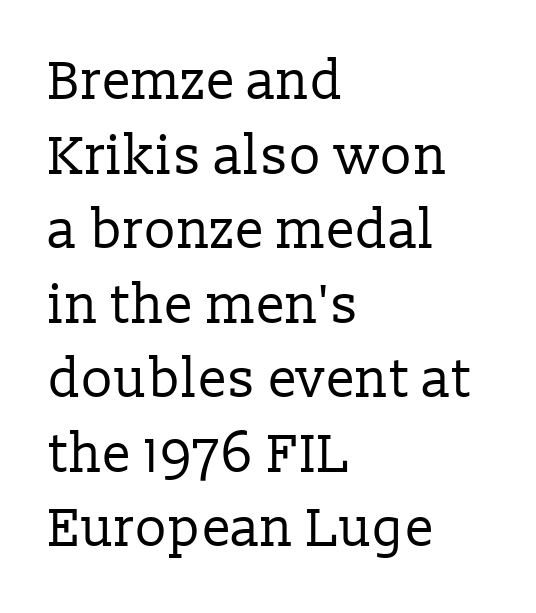
The image shows 54 px regular-weight serif type, upright; set left-aligned, normal line spacing (1.38x), normal letter spacing, not underlined; low stroke contrast and a medium x-height.
